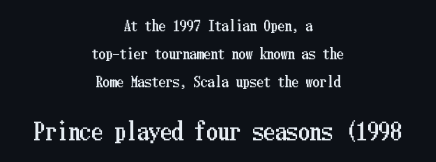
Honestly, there is no underline to notice here at all. Tall strokes in this sample are plumb rather than angled. Typeset on center — no edge is straight. Tracking value appears to be zero — textbook default spacing. The space between consecutive lines is lavish.
